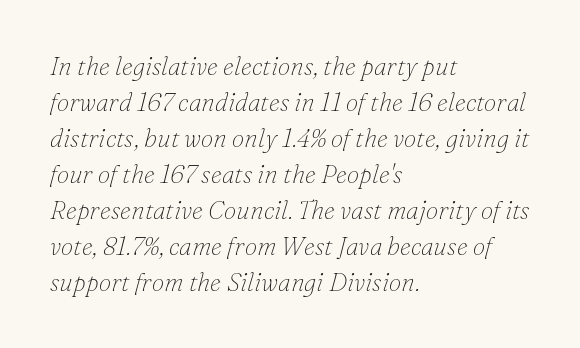
Q: Is the text bold? A: No.
Q: Is the text italic (slanted)? A: Yes, it leans right by about 16 degrees.
Q: Is the text underlined? A: No.
Q: How is the paragraph aligned? A: Left-aligned.
Q: Is the spacing between letters normal or unusually wide? A: Normal.
Q: Is the spacing between lines tight, normal or loose? A: Normal.
